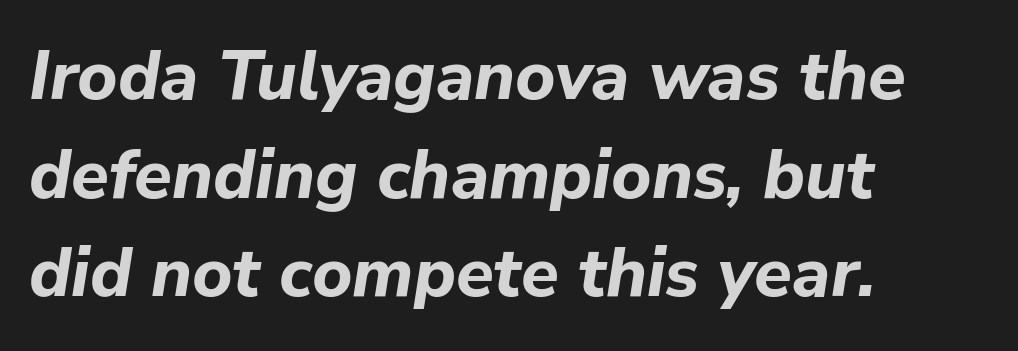
{"italic": "yes", "lean": "right", "slant_degrees": 9, "bold": "yes", "weight": "bold", "width": "normal", "stroke_contrast": "low", "x_height": "medium", "monospaced": "no", "underline": "no", "align": "left", "line_spacing": "normal", "line_spacing_ratio": 1.43, "letter_spacing": "normal", "letter_spacing_em": 0.0, "glyph_px": 69}
